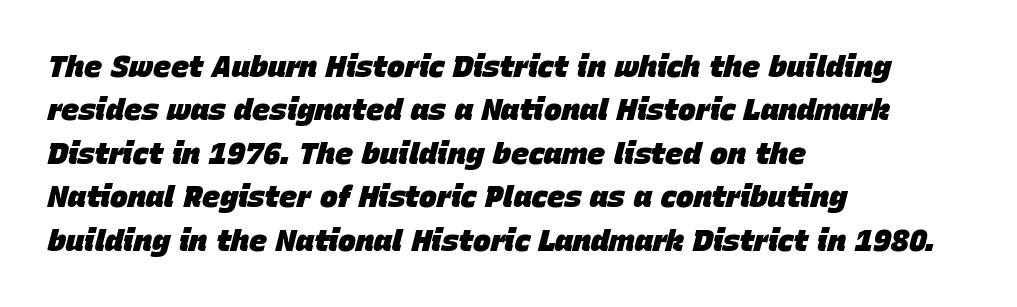
The leading is moderate, giving the passage an even texture. How are the letters spaced? Ordinarily, with no added tracking. Summary of weight: heavy, a full bold. Italic? Definitely — the glyphs are oblique. Do the characters align in a grid? No, the font is proportional. Check under the words: just untouched page.
